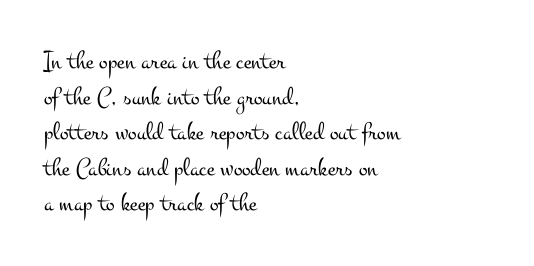
Q: Is the text bold? A: No.
Q: Is the text italic (slanted)? A: Yes.
Q: Is the text underlined? A: No.
Q: How is the paragraph aligned? A: Left-aligned.
Q: Is the spacing between letters normal or unusually wide? A: Normal.
Q: Is the spacing between lines tight, normal or loose? A: Normal.
